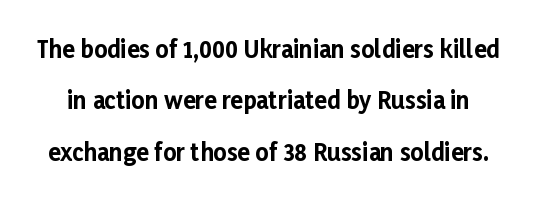
{"italic": "no", "bold": "yes", "underline": "no", "line_spacing": "loose", "line_spacing_ratio": 2.23, "letter_spacing": "normal", "letter_spacing_em": 0.0, "glyph_px": 23}
